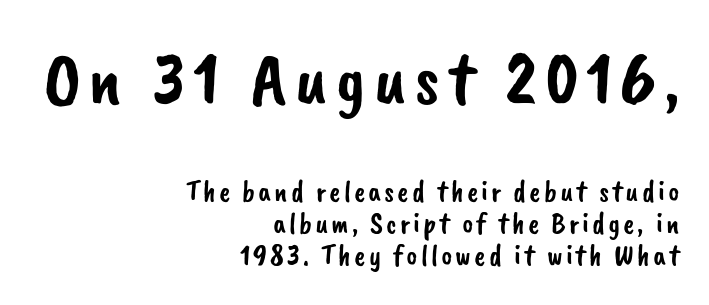
{"serif": "no", "width": "normal", "stroke_contrast": "low", "x_height": "small", "monospaced": "no", "underline": "no", "align": "right", "line_spacing": "tight", "line_spacing_ratio": 1.07, "larger_block": "first", "size_ratio": 2.53, "glyph_px": 76}
